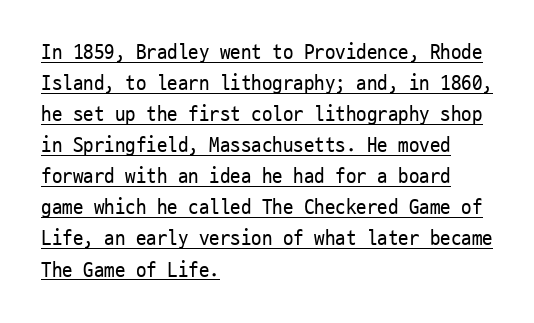
Decoration check: the copy is underlined. Counters stay open thanks to moderate or lighter strokes. The type sits square on the baseline with zero lean. Vertical spacing — default. Does the copy run flush right? No — it runs flush left. Tracking value appears to be zero — textbook default spacing.
